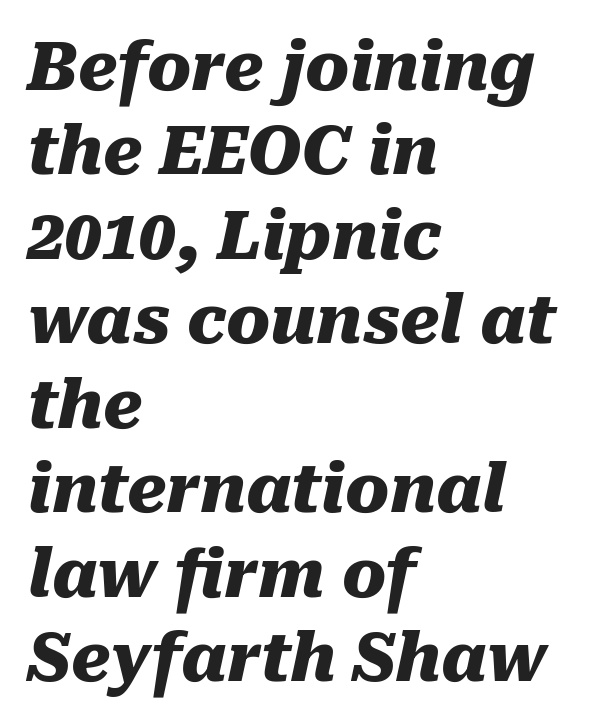
{"italic": "yes", "lean": "right", "slant_degrees": 10, "bold": "yes", "weight": "heavy", "width": "normal", "stroke_contrast": "medium", "x_height": "medium", "monospaced": "no", "underline": "no", "align": "left", "line_spacing": "normal", "line_spacing_ratio": 1.28, "letter_spacing": "normal", "letter_spacing_em": 0.0, "glyph_px": 66}
